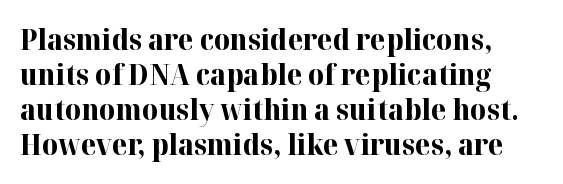
The image shows 28 px bold serif type, upright; set normal line spacing (1.25x), normal letter spacing, not underlined; high stroke contrast and a medium x-height.
